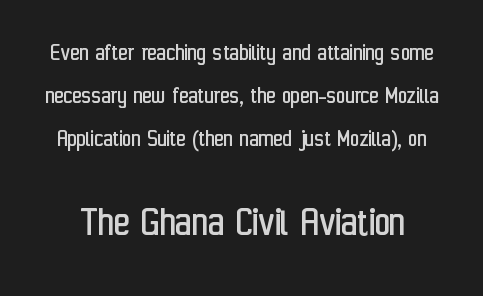
Check the space under the baseline: it is left empty. The font's upright variant was chosen for this text. Note: no serifs on the glyphs. These two chunks differ in scale, with the bottom chunk taking the larger measure.
